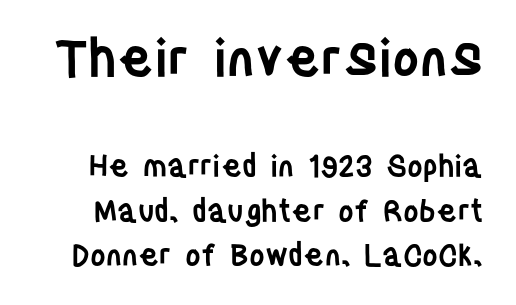
{"serif": "no", "italic": "no", "bold": "semi", "weight": "semibold", "width": "condensed", "stroke_contrast": "low", "x_height": "large", "monospaced": "no", "underline": "no", "line_spacing": "normal", "line_spacing_ratio": 1.49, "letter_spacing": "normal", "letter_spacing_em": 0.0, "larger_block": "first", "size_ratio": 1.73, "glyph_px": 52}
